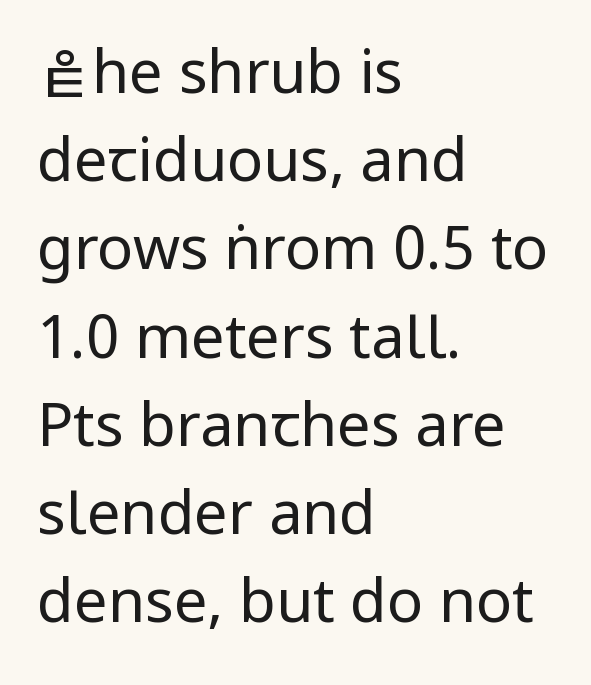
The image shows 60 px regular-weight, condensed sans-serif type, upright; set left-aligned, normal line spacing (1.47x), normal letter spacing, not underlined; low stroke contrast and a large x-height.
